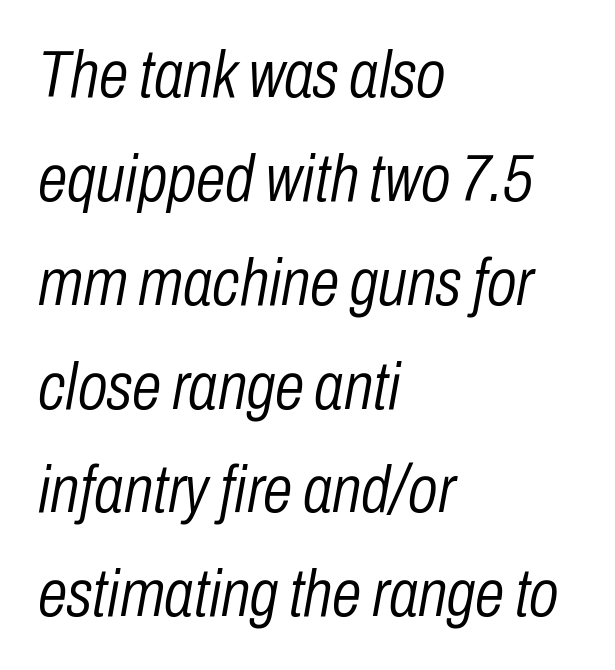
Is the type slanted? Yes — the strokes lean at a clear angle. Notice how the passage keeps a crisp vertical edge on the left only. The glyphs are unaccompanied by any horizontal stroke below them. A typesetter would call this proportional, since set widths differ per character. Words appear dense and cohesive because spacing is normal.
